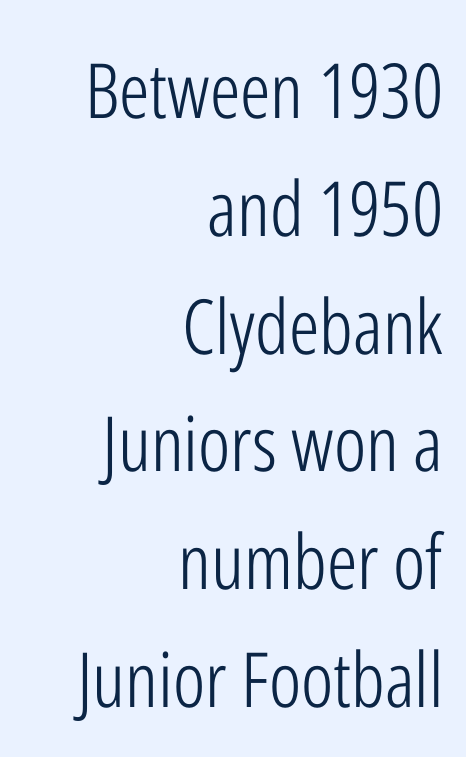
{"serif": "no", "italic": "no", "bold": "no", "weight": "light", "width": "condensed", "stroke_contrast": "low", "x_height": "medium", "monospaced": "no", "underline": "no", "align": "right", "line_spacing": "normal", "line_spacing_ratio": 1.55, "letter_spacing": "normal", "letter_spacing_em": 0.0, "glyph_px": 76}
